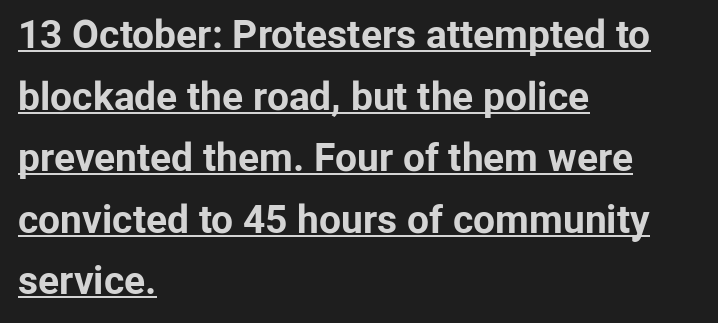
Q: Is the text bold? A: Yes.
Q: Is the text italic (slanted)? A: No, it is upright.
Q: Is the typeface a serif or a sans-serif typeface? A: Sans-serif.
Q: Is the text underlined? A: Yes.
Q: How is the paragraph aligned? A: Left-aligned.
Q: Is the spacing between letters normal or unusually wide? A: Normal.
Q: Is the spacing between lines tight, normal or loose? A: Normal.
Q: Width (condensed, normal, or wide)? A: Normal.
Q: Stroke contrast? A: Low.
Q: x-height? A: Medium.
Q: Monospaced? A: No.
